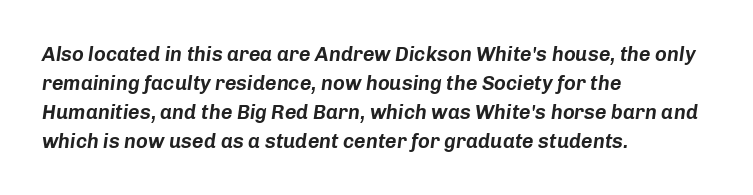
Q: Is the text italic (slanted)? A: Yes, it leans right by about 8 degrees.
Q: Is the text underlined? A: No.
Q: How is the paragraph aligned? A: Left-aligned.
Q: Is the spacing between letters normal or unusually wide? A: Normal.
Q: Is the spacing between lines tight, normal or loose? A: Normal.
